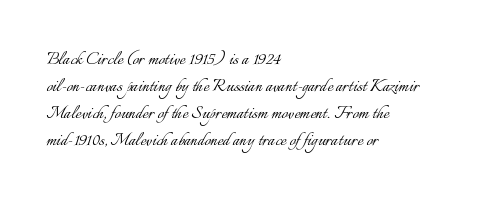
Q: Is the text bold? A: No.
Q: Is the text italic (slanted)? A: Yes.
Q: Is the text underlined? A: No.
Q: How is the paragraph aligned? A: Left-aligned.
Q: Is the spacing between letters normal or unusually wide? A: Normal.
